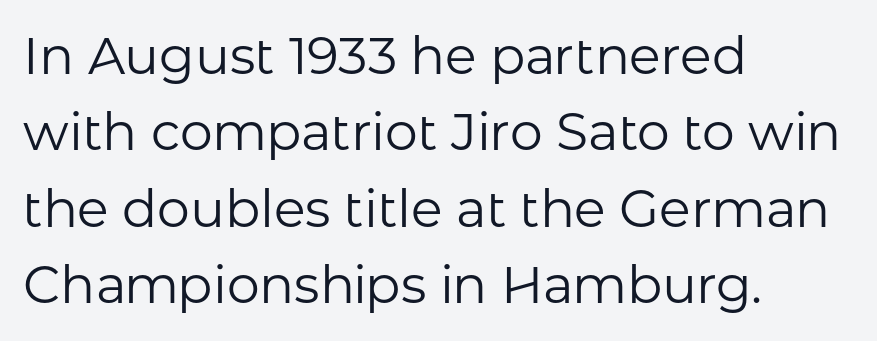
{"serif": "no", "italic": "no", "bold": "no", "weight": "regular", "width": "normal", "stroke_contrast": "low", "x_height": "medium", "monospaced": "no", "underline": "no", "align": "left", "line_spacing": "normal", "line_spacing_ratio": 1.47, "letter_spacing": "normal", "letter_spacing_em": 0.0, "glyph_px": 52}
